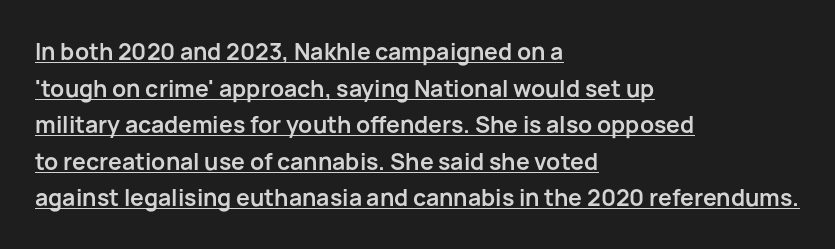
{"italic": "no", "bold": "yes", "underline": "yes", "align": "left", "line_spacing": "normal", "line_spacing_ratio": 1.59, "letter_spacing": "normal", "letter_spacing_em": 0.0, "glyph_px": 23}
